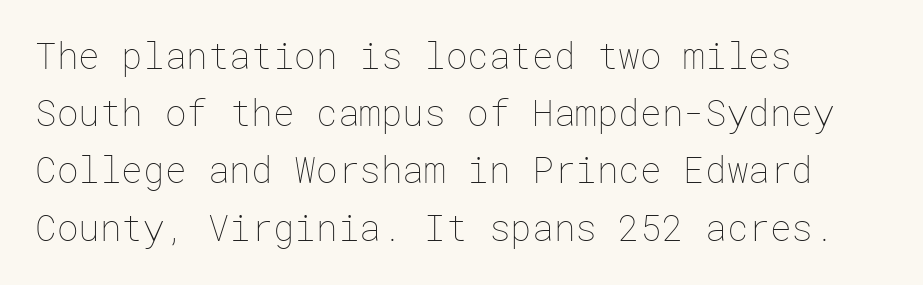
Q: Is the text bold? A: No.
Q: Is the text italic (slanted)? A: No, it is upright.
Q: Is the text underlined? A: No.
Q: How is the paragraph aligned? A: Left-aligned.
Q: Is the spacing between letters normal or unusually wide? A: Normal.
Q: Is the spacing between lines tight, normal or loose? A: Normal.
Q: Width (condensed, normal, or wide)? A: Normal.
Q: Stroke contrast? A: Low.
Q: x-height? A: Medium.
